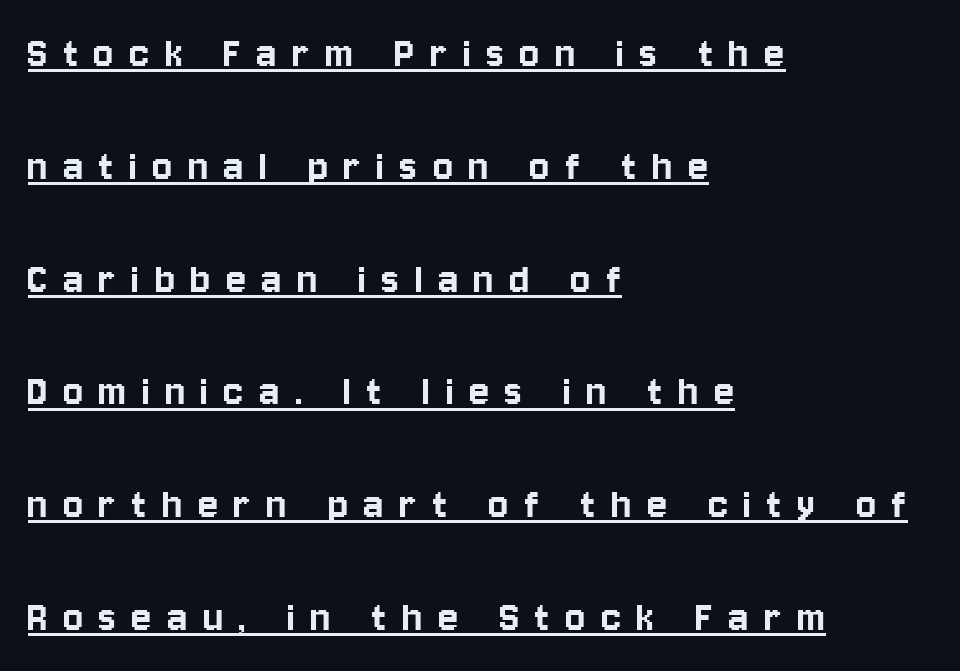
Q: Is the text italic (slanted)? A: No, it is upright.
Q: Is the typeface a serif or a sans-serif typeface? A: Sans-serif.
Q: Is the text underlined? A: Yes.
Q: How is the paragraph aligned? A: Left-aligned.
Q: Is the spacing between letters normal or unusually wide? A: Unusually wide.
Q: Is the spacing between lines tight, normal or loose? A: Loose.
Q: Width (condensed, normal, or wide)? A: Condensed.
Q: Stroke contrast? A: Low.
Q: x-height? A: Large.
Q: Monospaced? A: No.
